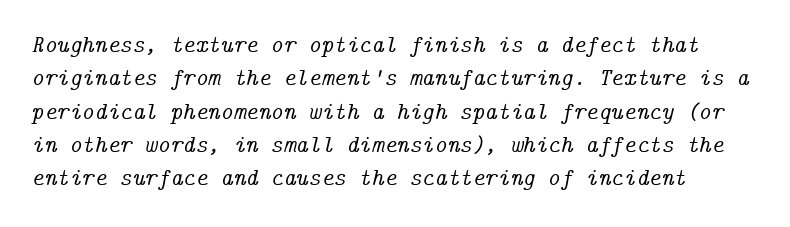
{"italic": "yes", "lean": "right", "slant_degrees": 14, "underline": "no", "align": "left", "line_spacing": "normal", "line_spacing_ratio": 1.39, "letter_spacing": "normal", "letter_spacing_em": 0.0, "glyph_px": 24}
